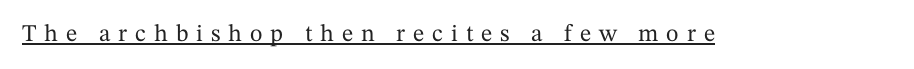
Tall strokes in this sample are plumb rather than angled. Loose tracking; the words dissolve into strings of separated letters. Each line of the rendering has a horizontal stroke beneath the glyphs.
